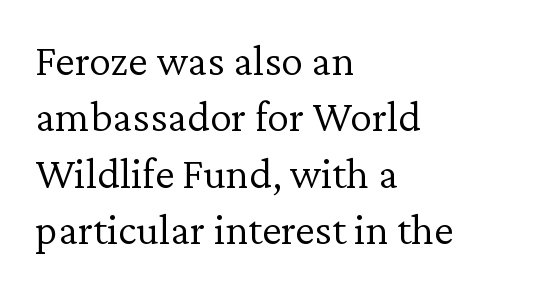
Small tapered or slab feet sit at the stroke ends, so this counts as serif. Casual observation: everything's shoved over to the left. The typography opts for an upright posture over an oblique one. Quick note: underline off. Is this a fixed-width face? No — the glyphs have proportional, varying widths. Is the stroke heavy? The answer is a plain regular-or-lighter.
